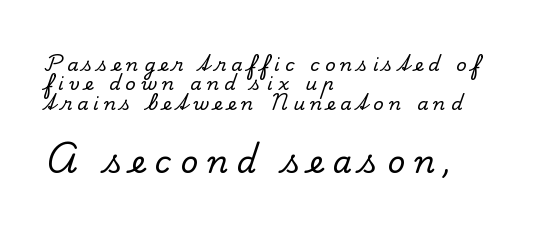
Q: Is the text italic (slanted)? A: Yes.
Q: Is the typeface a serif or a sans-serif typeface? A: Serif.
Q: Is the text underlined? A: No.
Q: How is the paragraph aligned? A: Left-aligned.
Q: Is the spacing between letters normal or unusually wide? A: Unusually wide.
Q: Is the spacing between lines tight, normal or loose? A: Tight.
Q: Which block of text is set in a larger size, the first (top) or the second (bottom)? A: The second (bottom) one.
Q: Width (condensed, normal, or wide)? A: Normal.
Q: Stroke contrast? A: Low.
Q: x-height? A: Small.
Q: Monospaced? A: No.
